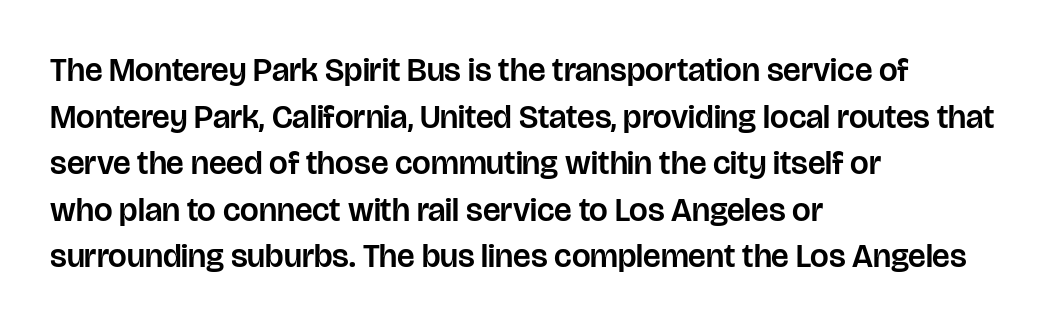
These lines stack with their left ends in a neat column. These lines keep a tight, regular rhythm from letter to letter. Baseline-to-baseline distance is the conventional proportion of letter height. Posture: upright roman.
